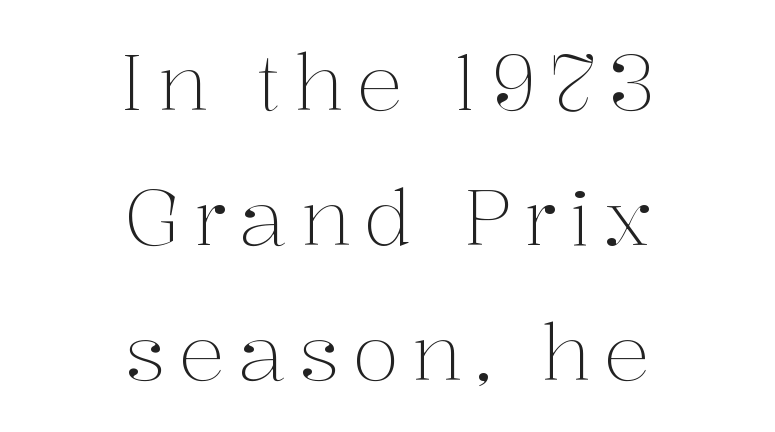
The image shows 78 px light serif type, upright; set centered, line spacing 1.73x, not underlined; medium stroke contrast and a medium x-height.
